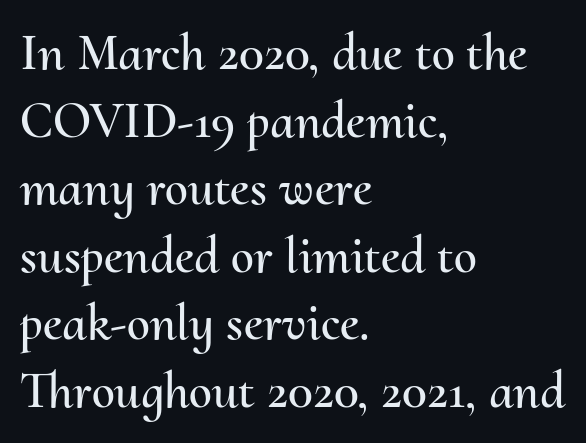
The image shows 52 px text type, upright; set left-aligned, normal line spacing (1.3x), normal letter spacing, not underlined; medium stroke contrast and a small x-height.
